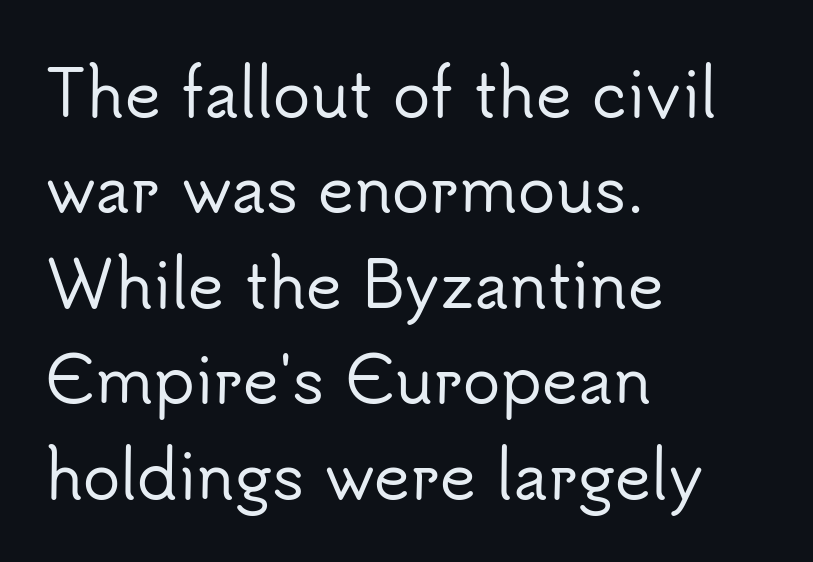
The image shows 62 px sans-serif type, upright; set left-aligned, normal line spacing (1.54x), normal letter spacing, not underlined; low stroke contrast and a small x-height.
